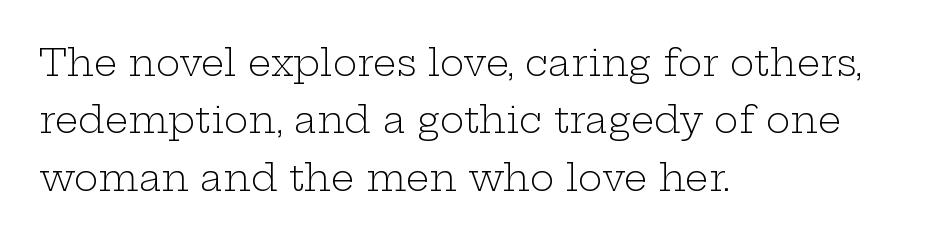
Looks like regular typesetting: each glyph gets only the width it needs. Letterform terminals end in serifs throughout the passage. The passage shown is not underscored anywhere. The axis of the letterforms is exactly vertical. Caption: face not bold, strokes unweighted. The space between consecutive lines is moderate.
